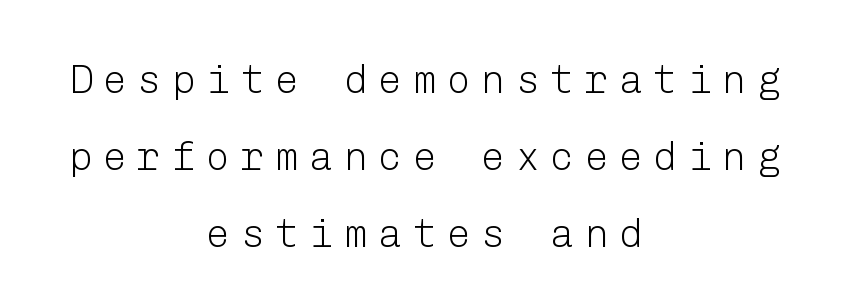
{"serif": "no", "italic": "no", "bold": "no", "weight": "light", "width": "normal", "stroke_contrast": "low", "x_height": "medium", "underline": "no", "align": "center", "line_spacing": "loose", "line_spacing_ratio": 1.92, "letter_spacing": "wide", "letter_spacing_em": 0.26, "glyph_px": 40}
